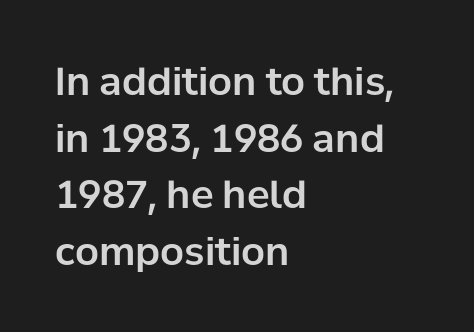
Q: Is the text italic (slanted)? A: No, it is upright.
Q: Is the typeface a serif or a sans-serif typeface? A: Sans-serif.
Q: Is the text underlined? A: No.
Q: How is the paragraph aligned? A: Left-aligned.
Q: Is the spacing between letters normal or unusually wide? A: Normal.
Q: Is the spacing between lines tight, normal or loose? A: Normal.
Q: Width (condensed, normal, or wide)? A: Normal.
Q: Stroke contrast? A: Low.
Q: x-height? A: Medium.
Q: Monospaced? A: No.
